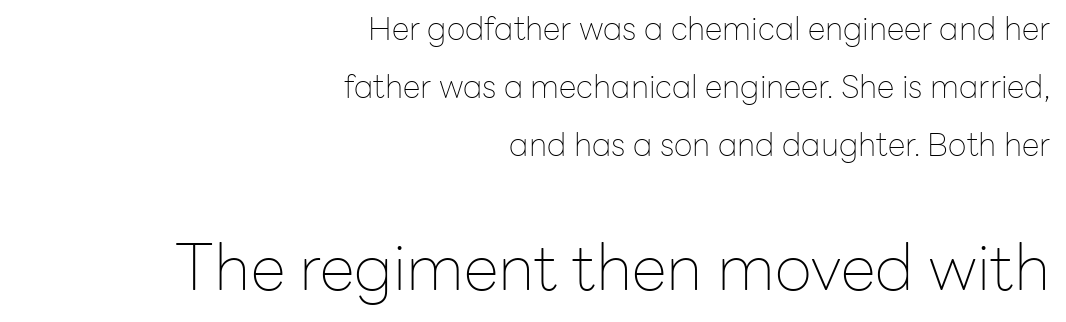
You get the small type first, then a jump to larger type. I'd call this a sans setting — the letters go barefoot. Nobody touched the tracking dial on this one. Proportional: the letters do not fall into vertical columns. The foot of each line stays bare and open. These lines were composed using upright roman letters.
